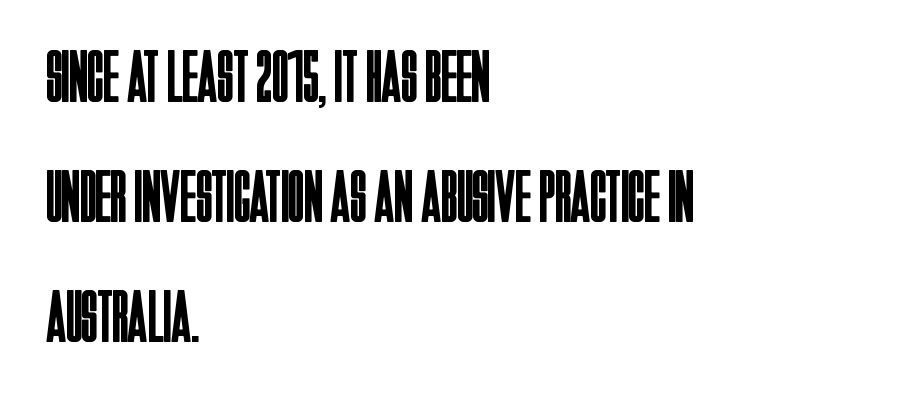
Q: Is the text bold? A: No.
Q: Is the text italic (slanted)? A: No, it is upright.
Q: Is the typeface a serif or a sans-serif typeface? A: Sans-serif.
Q: Is the text underlined? A: No.
Q: How is the paragraph aligned? A: Left-aligned.
Q: Is the spacing between letters normal or unusually wide? A: Normal.
Q: Is the spacing between lines tight, normal or loose? A: Normal.
Q: Width (condensed, normal, or wide)? A: Condensed.
Q: Stroke contrast? A: Low.
Q: x-height? A: Large.
Q: Monospaced? A: No.
